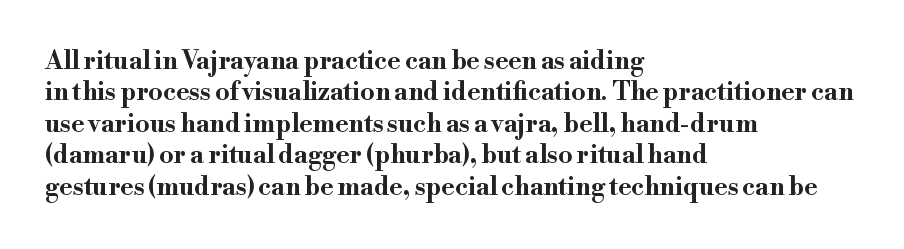
The image shows 25 px bold type, upright; set left-aligned, normal line spacing (1.26x), normal letter spacing, not underlined.
